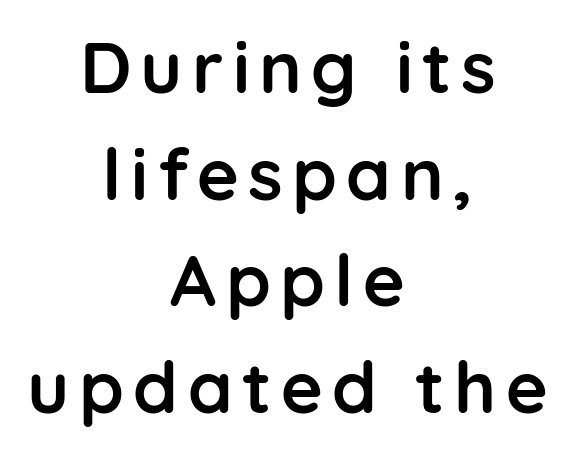
Q: Is the text bold? A: Yes.
Q: Is the text italic (slanted)? A: No, it is upright.
Q: Is the typeface a serif or a sans-serif typeface? A: Sans-serif.
Q: Is the text underlined? A: No.
Q: How is the paragraph aligned? A: Centered.
Q: Is the spacing between lines tight, normal or loose? A: Normal.
Q: Width (condensed, normal, or wide)? A: Normal.
Q: Stroke contrast? A: Low.
Q: x-height? A: Medium.
Q: Monospaced? A: No.
